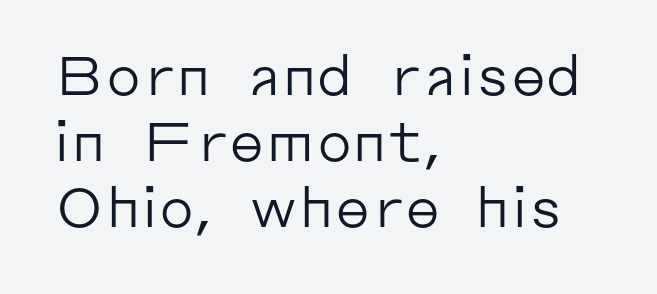
Q: Is the text bold? A: No.
Q: Is the text italic (slanted)? A: No, it is upright.
Q: Is the typeface a serif or a sans-serif typeface? A: Sans-serif.
Q: Is the text underlined? A: No.
Q: How is the paragraph aligned? A: Left-aligned.
Q: Is the spacing between letters normal or unusually wide? A: Normal.
Q: Width (condensed, normal, or wide)? A: Normal.
Q: Stroke contrast? A: Low.
Q: x-height? A: Medium.
Q: Monospaced? A: No.
